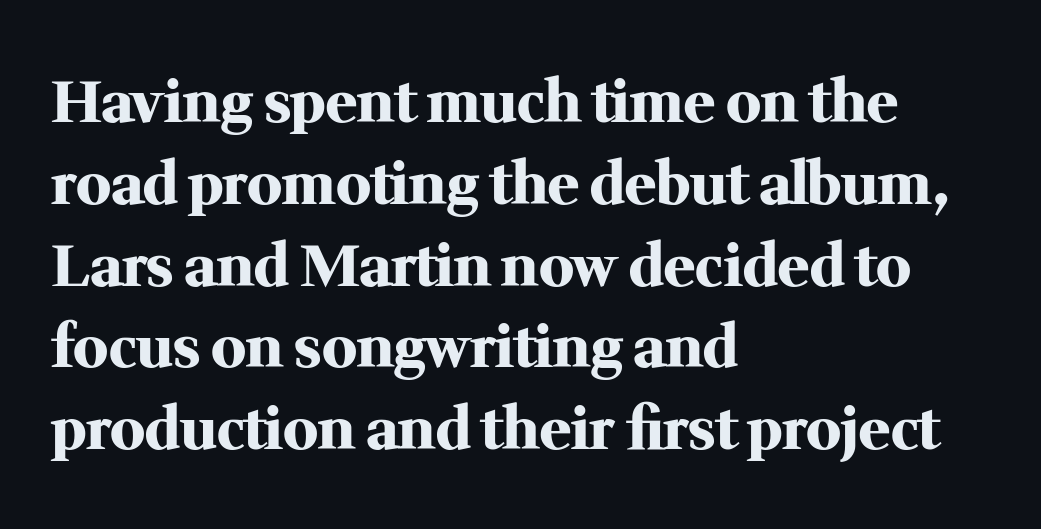
Q: Is the text bold? A: Yes.
Q: Is the text italic (slanted)? A: No, it is upright.
Q: Is the typeface a serif or a sans-serif typeface? A: Serif.
Q: Is the text underlined? A: No.
Q: How is the paragraph aligned? A: Left-aligned.
Q: Is the spacing between letters normal or unusually wide? A: Normal.
Q: Is the spacing between lines tight, normal or loose? A: Normal.
Q: Width (condensed, normal, or wide)? A: Normal.
Q: Stroke contrast? A: Medium.
Q: x-height? A: Medium.
Q: Monospaced? A: No.
